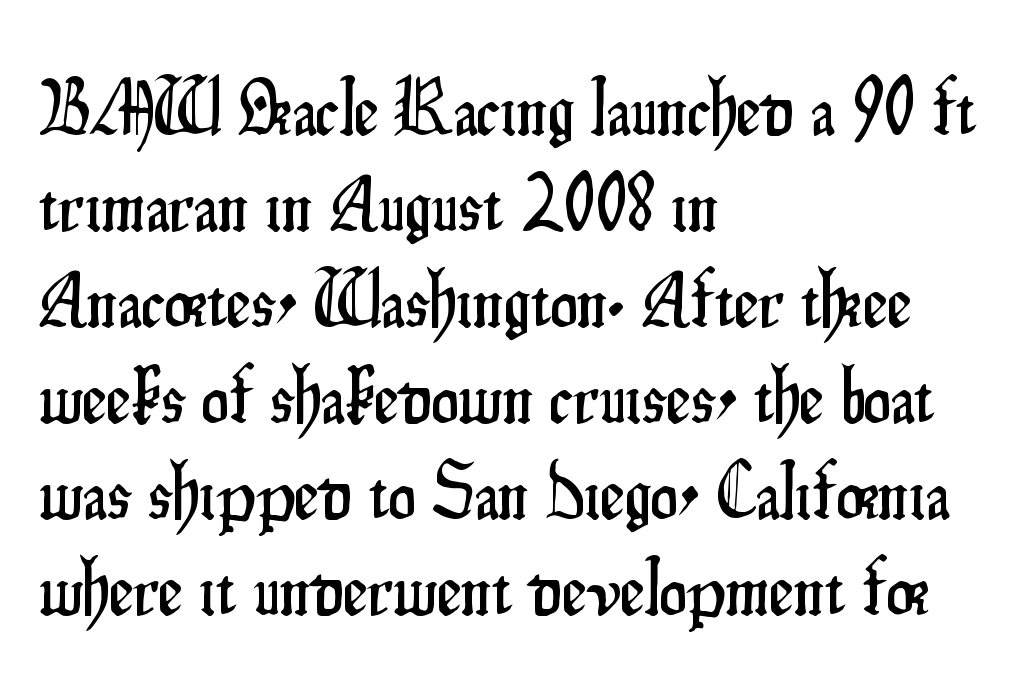
{"serif": "no", "italic": "no", "width": "condensed", "stroke_contrast": "low", "x_height": "small", "monospaced": "no", "underline": "no", "align": "left", "line_spacing_ratio": 1.23, "letter_spacing": "normal", "letter_spacing_em": 0.0, "glyph_px": 78}
